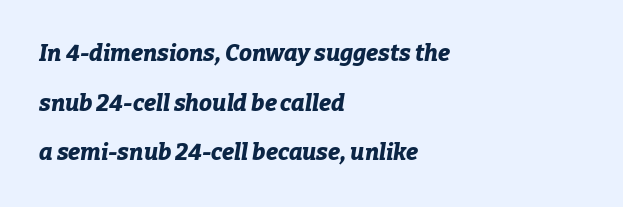
The image shows 23 px bold type, italic (leaning right); set left-aligned, loose line spacing (2.16x), normal letter spacing, not underlined.
